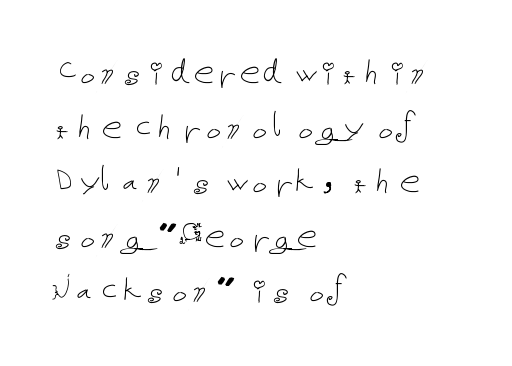
Q: Is the text bold? A: No.
Q: Is the text italic (slanted)? A: No, it is upright.
Q: Is the text underlined? A: No.
Q: How is the paragraph aligned? A: Left-aligned.
Q: Is the spacing between letters normal or unusually wide? A: Normal.
Q: Is the spacing between lines tight, normal or loose? A: Normal.
Q: Width (condensed, normal, or wide)? A: Normal.
Q: Stroke contrast? A: Low.
Q: x-height? A: Medium.
